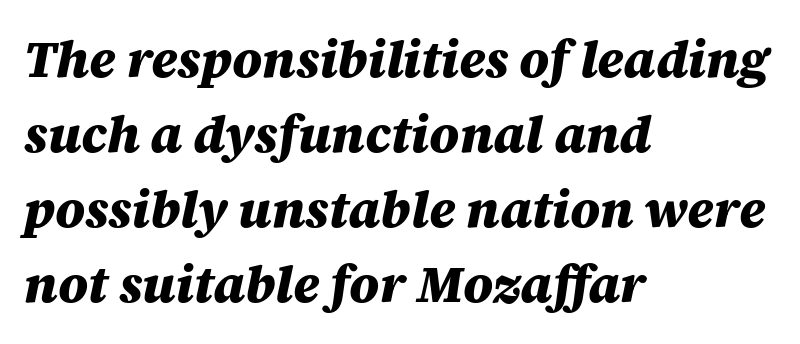
Q: Is the text bold? A: Yes.
Q: Is the text italic (slanted)? A: Yes, it leans right by about 12 degrees.
Q: Is the text underlined? A: No.
Q: How is the paragraph aligned? A: Left-aligned.
Q: Is the spacing between letters normal or unusually wide? A: Normal.
Q: Is the spacing between lines tight, normal or loose? A: Normal.
Q: Width (condensed, normal, or wide)? A: Normal.
Q: Stroke contrast? A: Medium.
Q: x-height? A: Large.
Q: Monospaced? A: No.
